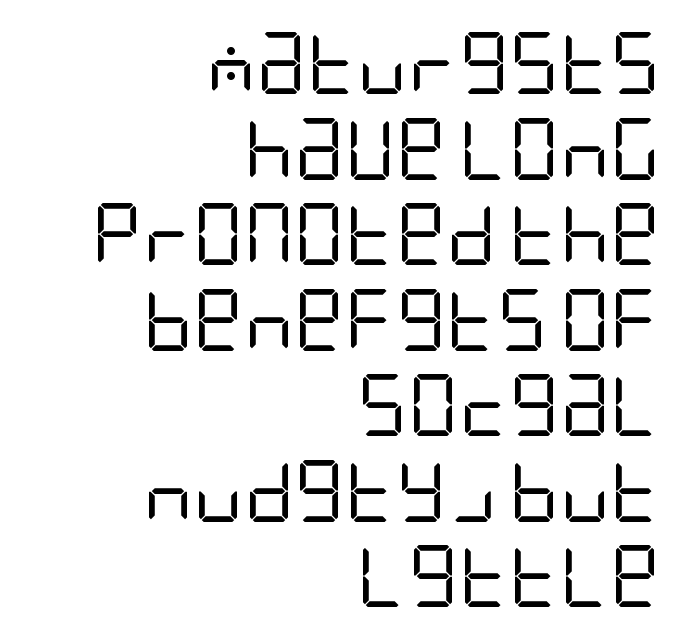
The weight would be labelled regular, book, light, or lighter still. Nothing sits at the stroke ends, so this counts as sans-serif. These lines are set flush right with a ragged left edge. Beneath every word, the page is bare. How would I describe the line gaps? Plain and ordinary. Characters follow at the spacing the type designer built in.
